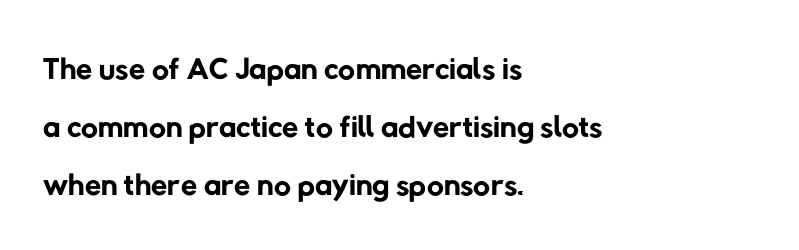
{"serif": "no", "bold": "no", "weight": "regular", "width": "normal", "stroke_contrast": "low", "x_height": "medium", "monospaced": "no", "underline": "no", "align": "left", "line_spacing_ratio": 1.23, "letter_spacing": "normal", "letter_spacing_em": 0.0, "glyph_px": 47}
